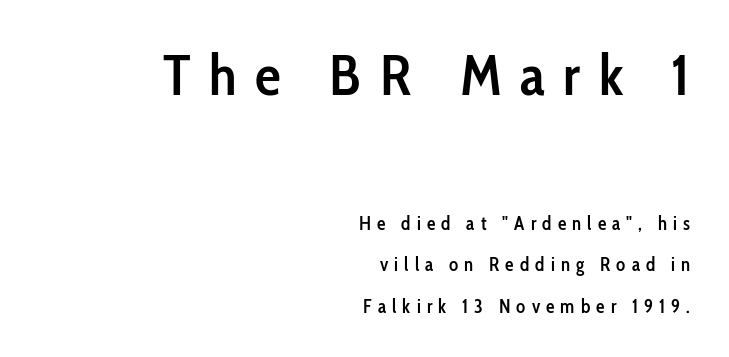
The image shows 58 px semibold, condensed sans-serif type, upright; set right-aligned, loose line spacing (2.17x), unusually wide letter spacing (+0.32 em), not underlined; the first (top) block is 3.05x larger; low stroke contrast and a medium x-height.
